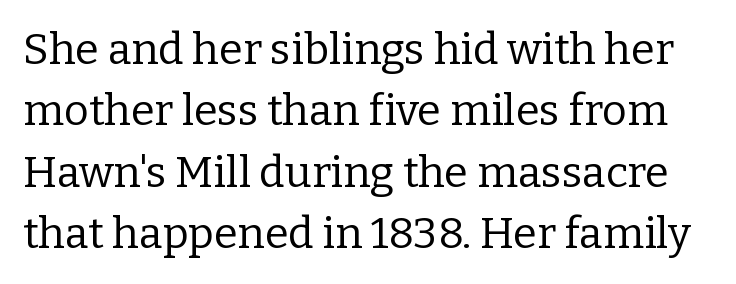
Q: Is the text bold? A: No.
Q: Is the text italic (slanted)? A: No, it is upright.
Q: Is the typeface a serif or a sans-serif typeface? A: Serif.
Q: Is the text underlined? A: No.
Q: Is the spacing between letters normal or unusually wide? A: Normal.
Q: Is the spacing between lines tight, normal or loose? A: Normal.
Q: Width (condensed, normal, or wide)? A: Normal.
Q: Stroke contrast? A: Low.
Q: x-height? A: Medium.
Q: Monospaced? A: No.
